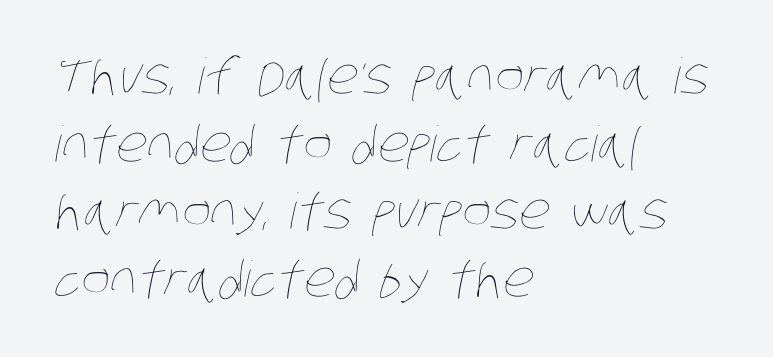
Characters follow at the spacing the type designer built in. Short and long lines alike share a common starting point at left. No letter is thick-stroked: the sample isn't bold. Has an underline been added? It has not. Regular leading.
